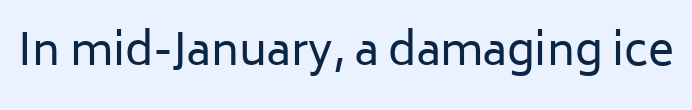
Q: Is the text bold? A: No.
Q: Is the text italic (slanted)? A: No, it is upright.
Q: Is the typeface a serif or a sans-serif typeface? A: Sans-serif.
Q: Is the text underlined? A: No.
Q: Is the spacing between letters normal or unusually wide? A: Normal.
Q: Width (condensed, normal, or wide)? A: Normal.
Q: Stroke contrast? A: Low.
Q: x-height? A: Medium.
Q: Monospaced? A: No.
